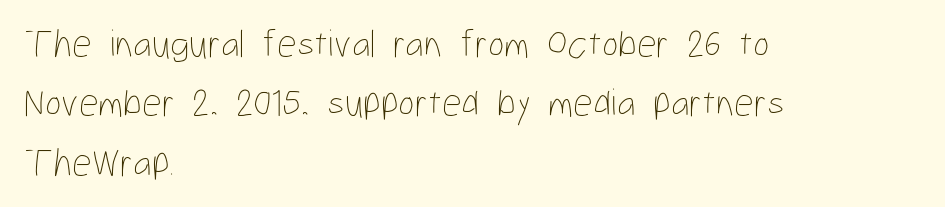
This block has exactly the height ordinary leading produces. The weight tops out at a normal text grade. These lines keep a tight, regular rhythm from letter to letter. The rendering anchors every line to the left-hand side. Posture: vertical. Each row of text sits above clean, open space.
